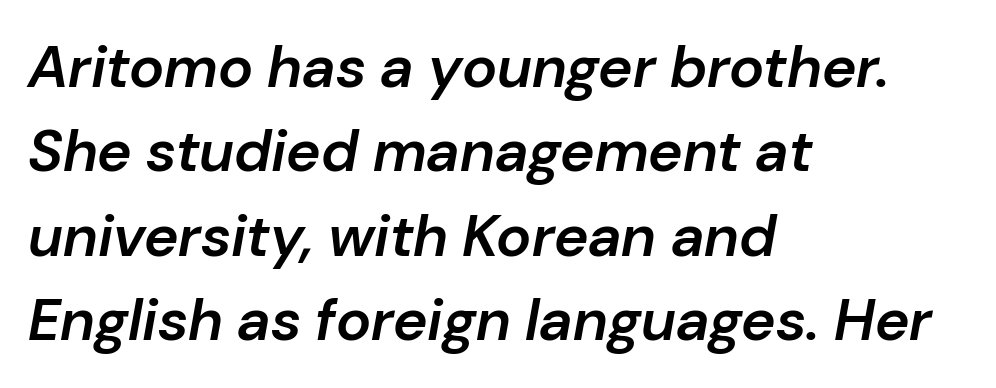
{"italic": "yes", "lean": "right", "slant_degrees": 10, "bold": "semi", "weight": "semibold", "width": "normal", "stroke_contrast": "low", "x_height": "medium", "monospaced": "no", "underline": "no", "align": "left", "line_spacing": "normal", "line_spacing_ratio": 1.43, "letter_spacing": "normal", "letter_spacing_em": 0.0, "glyph_px": 59}
